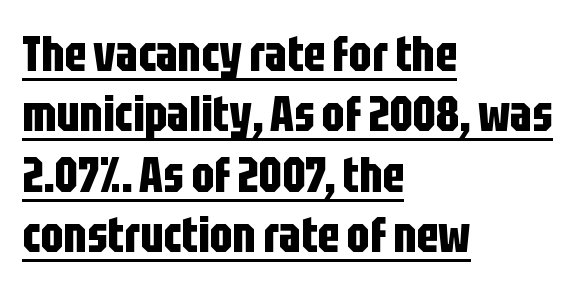
Q: Is the text bold? A: Yes.
Q: Is the text italic (slanted)? A: No, it is upright.
Q: Is the typeface a serif or a sans-serif typeface? A: Sans-serif.
Q: Is the text underlined? A: Yes.
Q: How is the paragraph aligned? A: Left-aligned.
Q: Is the spacing between letters normal or unusually wide? A: Normal.
Q: Width (condensed, normal, or wide)? A: Condensed.
Q: Stroke contrast? A: Low.
Q: x-height? A: Large.
Q: Monospaced? A: No.
